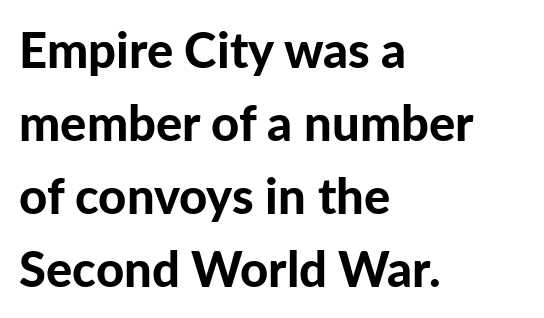
In terms of leading, this rendering sits right in the middle. The letters carry no serifs — their stems end cleanly without finishing strokes. Rendered with straight, roman letterforms. The setting favours the left margin, as ordinary paragraphs usually do.
